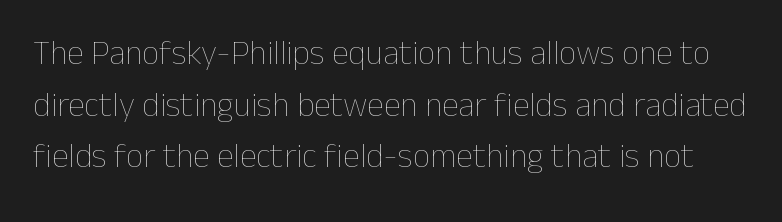
Q: Is the text bold? A: No.
Q: Is the text italic (slanted)? A: No, it is upright.
Q: Is the text underlined? A: No.
Q: Is the spacing between letters normal or unusually wide? A: Normal.
Q: Is the spacing between lines tight, normal or loose? A: Normal.
Q: Width (condensed, normal, or wide)? A: Normal.
Q: Stroke contrast? A: Low.
Q: x-height? A: Medium.
Q: Monospaced? A: No.
